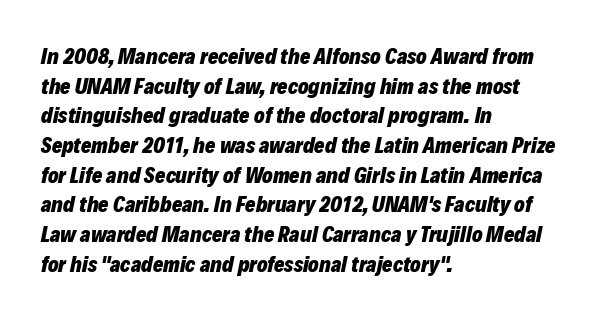
Is the type slanted? Yes — the strokes lean at a clear angle. The paragraph has a hard left edge and a soft right edge. Bare-footed words on every line. There is no visible air inserted between adjacent glyphs. Rows of type keep a routine distance in the vertical direction.
